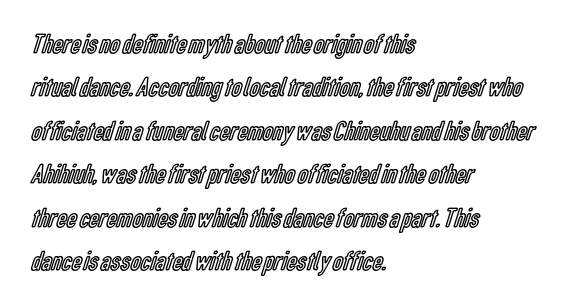
The passage shown is typed in a proportional face where columns would drift. Does the leading feel generous? No, just average. Tracking value appears to be zero — textbook default spacing. The baseline area is clear.
